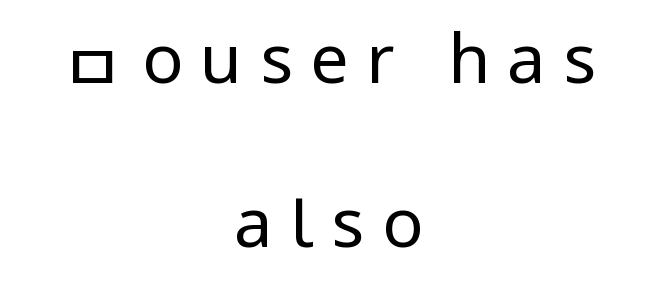
A typesetter would call this leading open, well beyond the default. This is the regular roman posture of the typeface. The gap between lines stays unmarked. Caption: face not bold, strokes unweighted.
